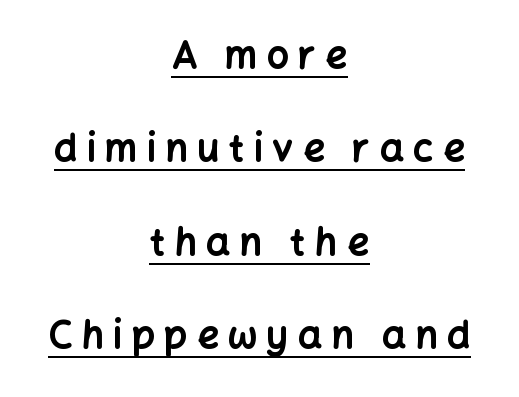
Q: Is the text bold? A: Yes.
Q: Is the text italic (slanted)? A: No, it is upright.
Q: Is the typeface a serif or a sans-serif typeface? A: Sans-serif.
Q: Is the text underlined? A: Yes.
Q: How is the paragraph aligned? A: Centered.
Q: Is the spacing between letters normal or unusually wide? A: Unusually wide.
Q: Is the spacing between lines tight, normal or loose? A: Loose.
Q: Width (condensed, normal, or wide)? A: Normal.
Q: Stroke contrast? A: Low.
Q: x-height? A: Medium.
Q: Monospaced? A: No.
